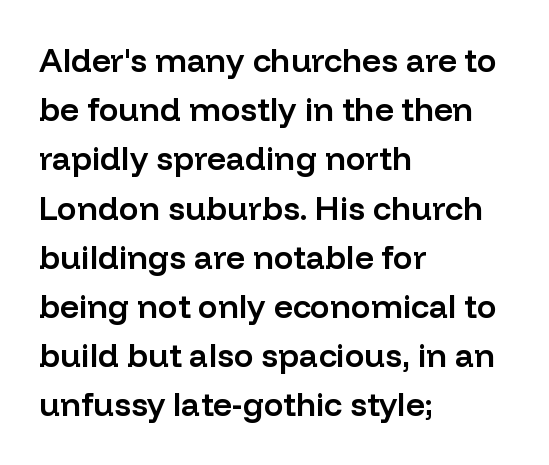
Anything drawn beneath the words? Only blank space. A typesetter would call this proportional, since set widths differ per character. If you measured baseline to baseline, you'd find a middling distance. The font family rendered here belongs to the sans-serif group.
